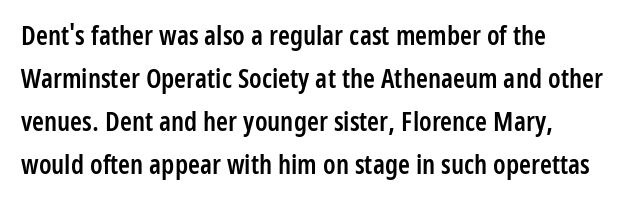
Q: Is the text bold? A: Semi-bold.
Q: Is the text italic (slanted)? A: No, it is upright.
Q: Is the text underlined? A: No.
Q: Is the spacing between letters normal or unusually wide? A: Normal.
Q: Is the spacing between lines tight, normal or loose? A: Normal.
